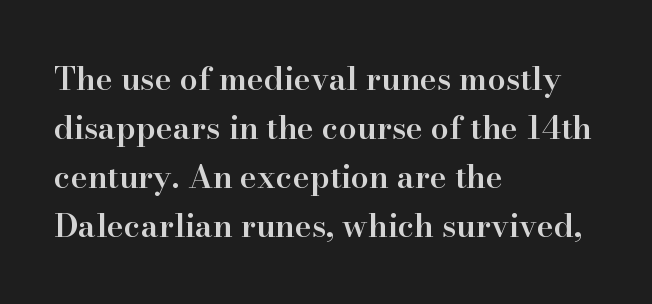
The image shows 32 px semibold serif type, upright; set left-aligned, normal line spacing (1.53x), normal letter spacing, not underlined; high stroke contrast and a small x-height.
